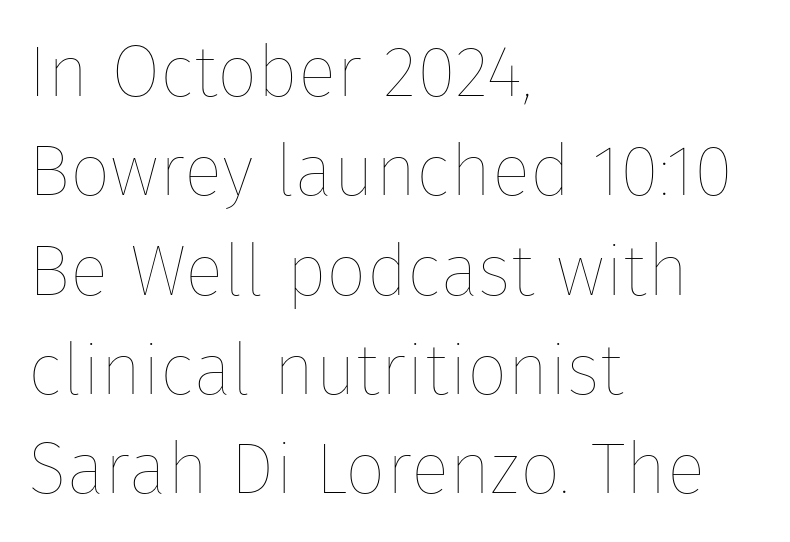
The image shows 72 px thin type, upright; set left-aligned, normal line spacing (1.38x), normal letter spacing, not underlined; low stroke contrast and a medium x-height.
